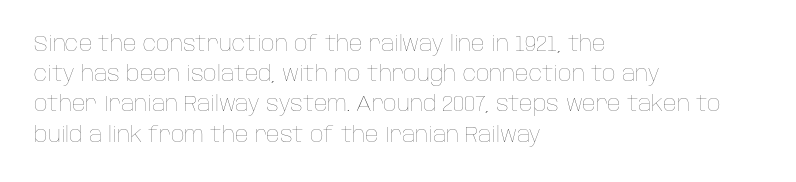
The image shows 21 px text type, upright; set left-aligned, normal line spacing (1.44x), normal letter spacing, not underlined.
